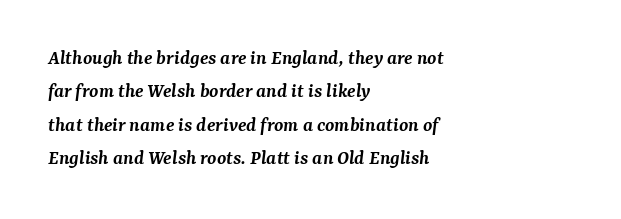
Q: Is the text bold? A: Semi-bold.
Q: Is the text italic (slanted)? A: Yes, it leans right by about 7 degrees.
Q: Is the text underlined? A: No.
Q: How is the paragraph aligned? A: Left-aligned.
Q: Is the spacing between letters normal or unusually wide? A: Normal.
Q: Is the spacing between lines tight, normal or loose? A: Normal.
